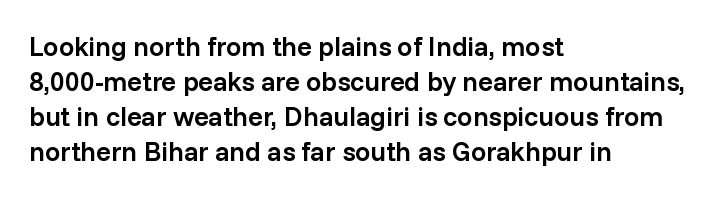
{"italic": "no", "bold": "semi", "underline": "no", "align": "left", "line_spacing": "normal", "line_spacing_ratio": 1.3, "letter_spacing": "normal", "letter_spacing_em": 0.0, "glyph_px": 27}
